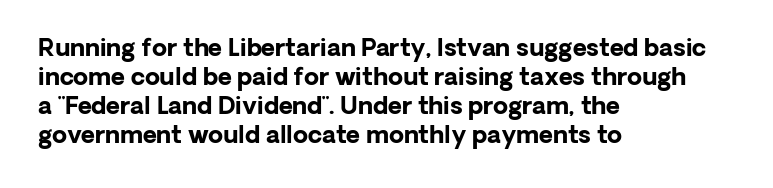
{"italic": "no", "bold": "yes", "underline": "no", "align": "left", "line_spacing_ratio": 1.21, "letter_spacing": "normal", "letter_spacing_em": 0.0, "glyph_px": 24}
